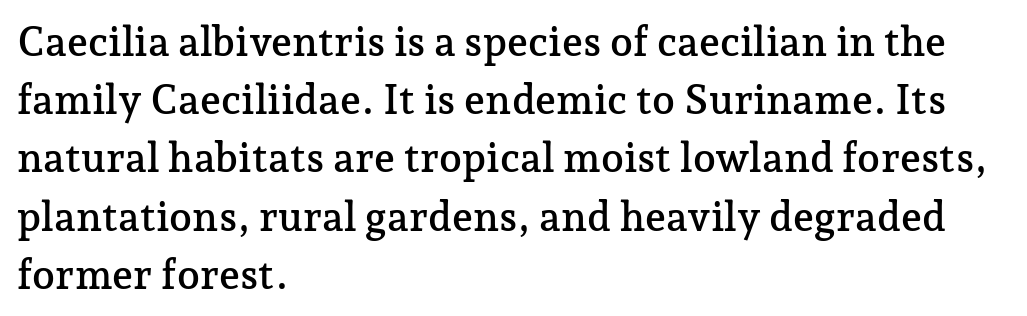
Q: Is the text italic (slanted)? A: No, it is upright.
Q: Is the typeface a serif or a sans-serif typeface? A: Serif.
Q: Is the text underlined? A: No.
Q: How is the paragraph aligned? A: Left-aligned.
Q: Is the spacing between letters normal or unusually wide? A: Normal.
Q: Is the spacing between lines tight, normal or loose? A: Normal.
Q: Width (condensed, normal, or wide)? A: Normal.
Q: Stroke contrast? A: Low.
Q: x-height? A: Medium.
Q: Monospaced? A: No.
